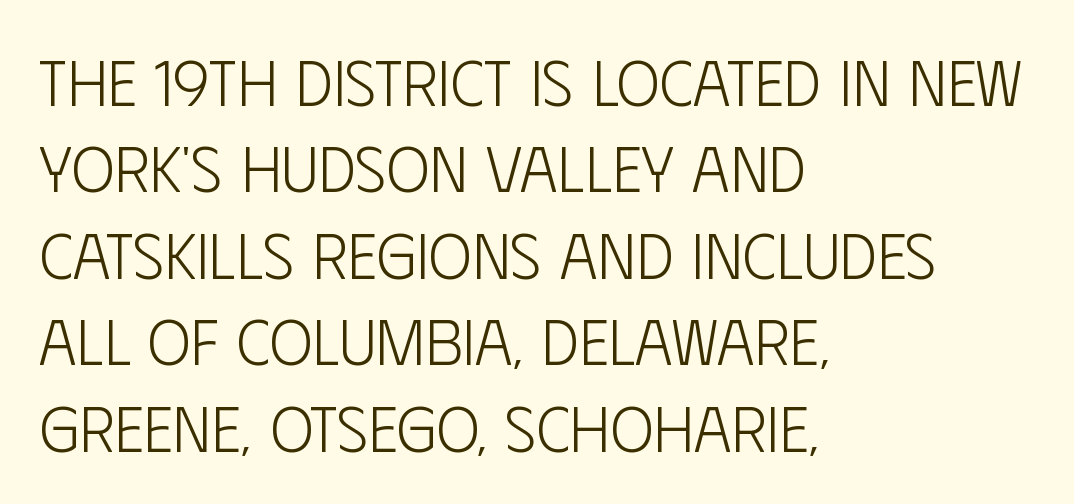
{"serif": "no", "italic": "no", "bold": "no", "weight": "light", "width": "condensed", "stroke_contrast": "low", "x_height": "large", "monospaced": "no", "underline": "no", "align": "left", "line_spacing": "normal", "line_spacing_ratio": 1.33, "letter_spacing": "normal", "letter_spacing_em": 0.0, "glyph_px": 65}
